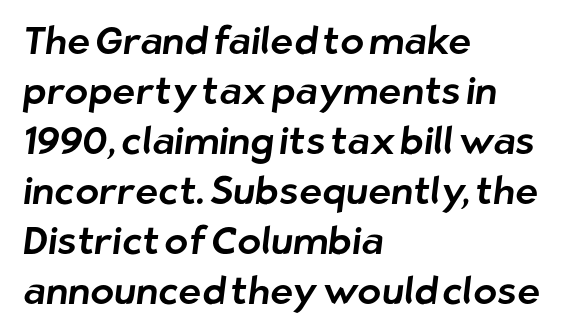
Q: Is the typeface a serif or a sans-serif typeface? A: Sans-serif.
Q: Is the text underlined? A: No.
Q: How is the paragraph aligned? A: Left-aligned.
Q: Is the spacing between letters normal or unusually wide? A: Normal.
Q: Is the spacing between lines tight, normal or loose? A: Normal.
Q: Width (condensed, normal, or wide)? A: Normal.
Q: Stroke contrast? A: Low.
Q: x-height? A: Medium.
Q: Monospaced? A: No.
